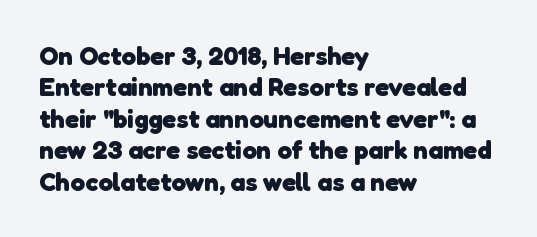
{"bold": "yes", "underline": "no", "align": "left", "line_spacing_ratio": 1.21, "letter_spacing": "normal", "letter_spacing_em": 0.0, "glyph_px": 26}
